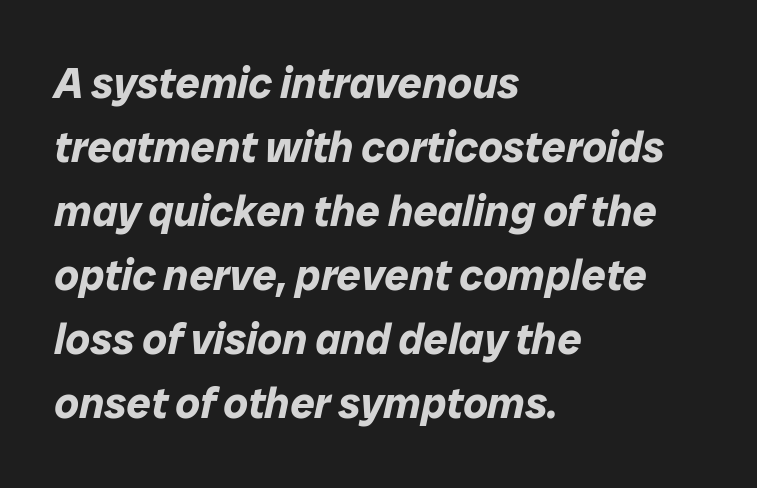
Horizontal alignment here is leftward, the default for most running prose. Each letter keeps its own natural width here, so spacing adapts to shape. Standard letterfit; no display-style spreading of the glyphs. An italicized treatment has been applied to the whole sample. Has an underline been added? It has not.
